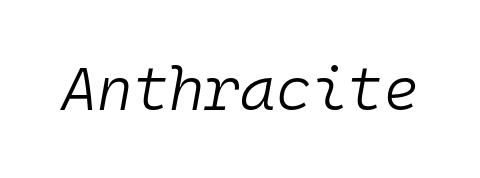
{"italic": "yes", "lean": "right", "slant_degrees": 10, "bold": "no", "weight": "light", "width": "normal", "stroke_contrast": "low", "x_height": "medium", "monospaced": "yes", "underline": "no", "letter_spacing": "normal", "letter_spacing_em": 0.0, "glyph_px": 61}
